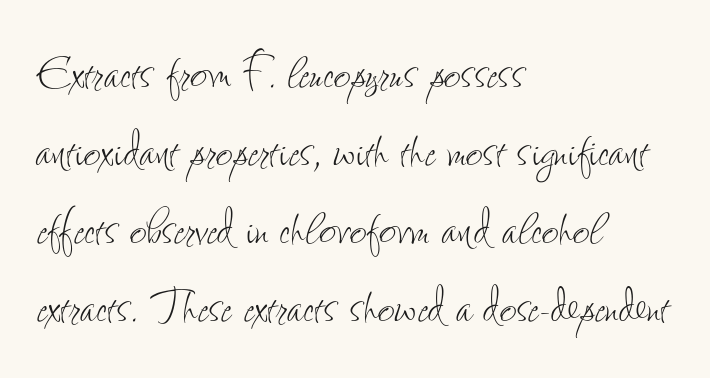
The image shows 59 px thin, condensed type; set left-aligned, normal line spacing (1.32x), normal letter spacing, not underlined; low stroke contrast and a small x-height.
